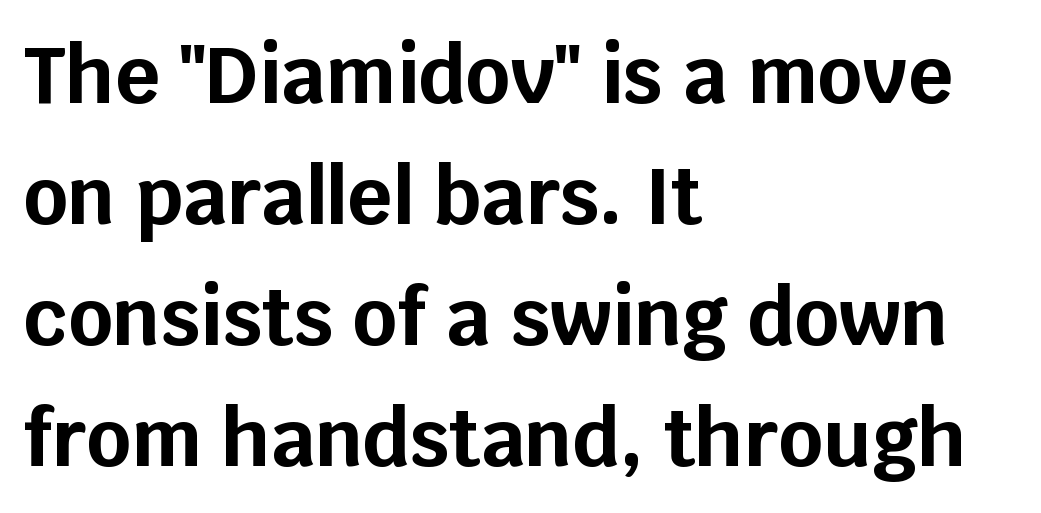
The image shows 78 px bold sans-serif type, upright; set left-aligned, normal line spacing (1.55x), normal letter spacing, not underlined; low stroke contrast and a large x-height.
